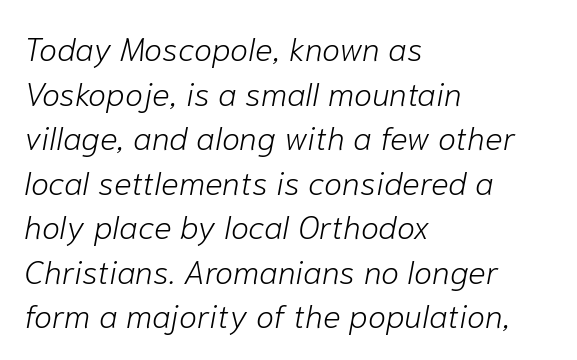
Think of a printed novel: that variable character pitch is what you see here. The lettering tilts uniformly, giving the passage an italic look. Students, observe: this is what conventionally led text looks like. How are the letters spaced? Ordinarily, with no added tracking. Ink coverage per letter is moderate at most. The strip under each line holds only bare page.
